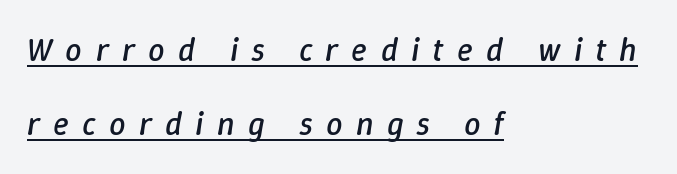
The image shows 33 px regular-weight type, italic (leaning right); set left-aligned, loose line spacing (2.25x), unusually wide letter spacing (+0.4 em), underlined; low stroke contrast and a medium x-height.
